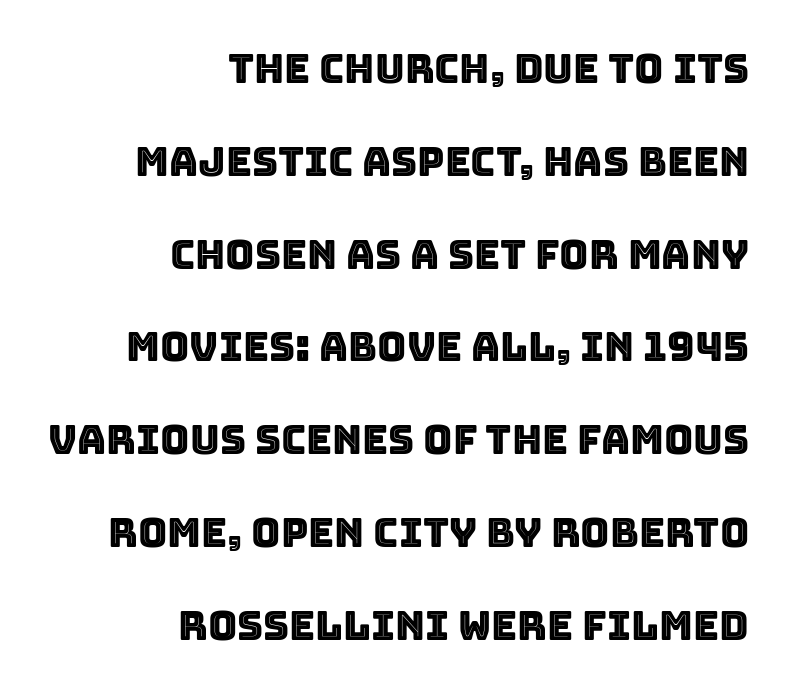
The image shows 40 px text type, upright; set right-aligned, loose line spacing (2.32x), normal letter spacing, not underlined; a large x-height.
